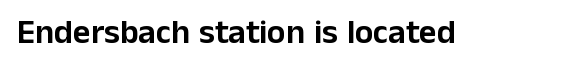
Q: Is the text italic (slanted)? A: No, it is upright.
Q: Is the typeface a serif or a sans-serif typeface? A: Sans-serif.
Q: Is the text underlined? A: No.
Q: Is the spacing between letters normal or unusually wide? A: Normal.
Q: Width (condensed, normal, or wide)? A: Normal.
Q: Stroke contrast? A: Low.
Q: x-height? A: Medium.
Q: Monospaced? A: No.
